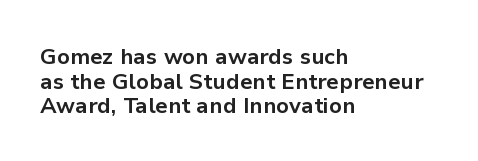
The image shows 22 px bold type, upright; set left-aligned, tight line spacing (1.12x), normal letter spacing, not underlined.
